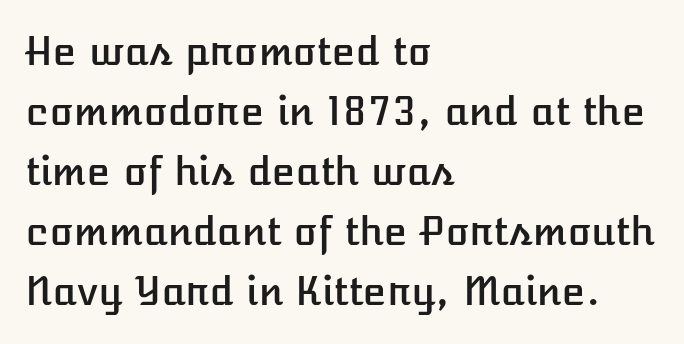
{"italic": "no", "width": "normal", "stroke_contrast": "low", "x_height": "medium", "monospaced": "no", "underline": "no", "align": "left", "line_spacing": "normal", "line_spacing_ratio": 1.54, "letter_spacing": "normal", "letter_spacing_em": 0.0, "glyph_px": 39}
